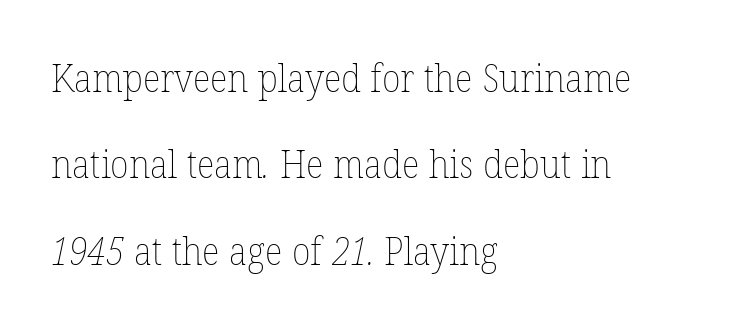
There is no visible air inserted between adjacent glyphs. Each row of text sits above clean, open space. How would I describe the line gaps? Wide and relaxed. The face looks like a standard text weight, possibly lighter. You could not count columns in this text — the font is proportionally spaced.
